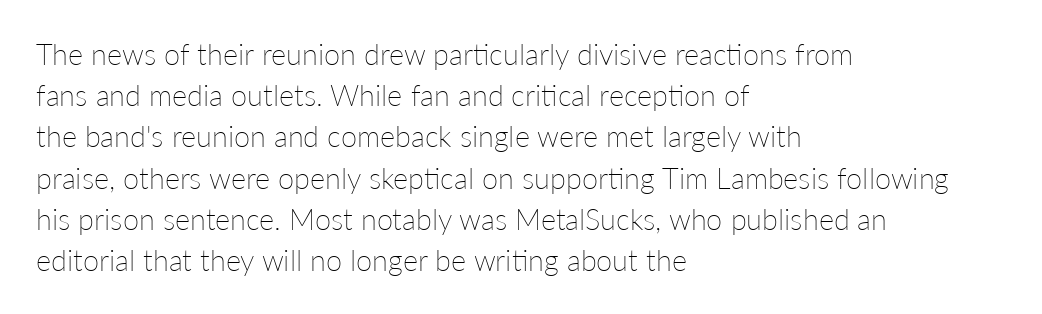
{"italic": "no", "bold": "no", "weight": "thin", "width": "normal", "stroke_contrast": "low", "x_height": "medium", "monospaced": "no", "underline": "no", "align": "left", "line_spacing": "normal", "line_spacing_ratio": 1.42, "letter_spacing": "normal", "letter_spacing_em": 0.0, "glyph_px": 29}
